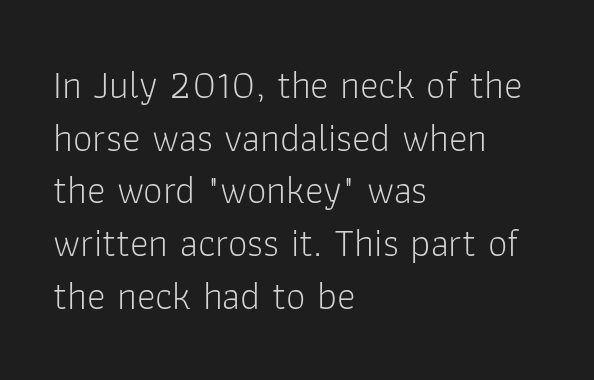
Descenders are the only things crossing below the line. Caption: standard tracking, unaltered. Examine the stroke ends and you'll find no serifs. Honestly, the row spacing looks completely unremarkable.
